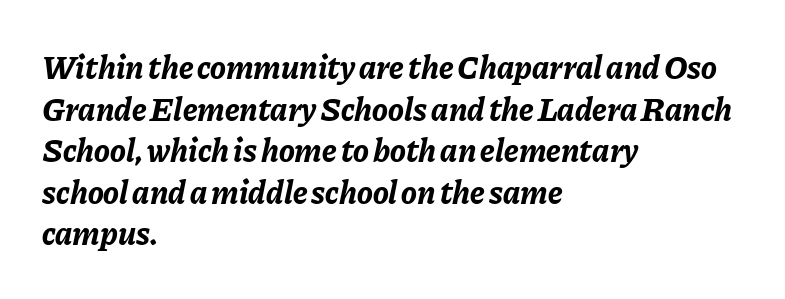
Q: Is the text bold? A: Yes.
Q: Is the text italic (slanted)? A: Yes, it leans right by about 11 degrees.
Q: Is the text underlined? A: No.
Q: How is the paragraph aligned? A: Left-aligned.
Q: Is the spacing between letters normal or unusually wide? A: Normal.
Q: Is the spacing between lines tight, normal or loose? A: Normal.
Q: Width (condensed, normal, or wide)? A: Normal.
Q: Stroke contrast? A: Low.
Q: x-height? A: Medium.
Q: Monospaced? A: No.
